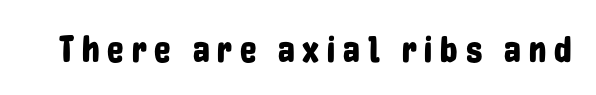
Ascenders rise straight up at ninety degrees. A sans-serif font was chosen for this passage. A typesetter would call this heavily tracked-out type. Character widths vary here, with narrow letters taking less room than wide ones. A bare baseline throughout the passage.
